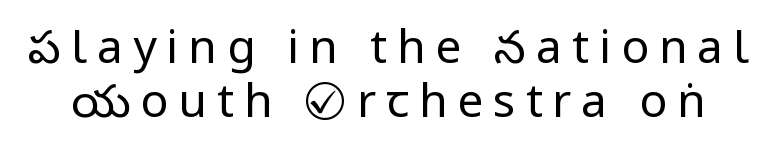
The image shows 46 px regular-weight, condensed sans-serif type, upright; set line spacing 1.17x, unusually wide letter spacing (+0.22 em), not underlined; low stroke contrast.
